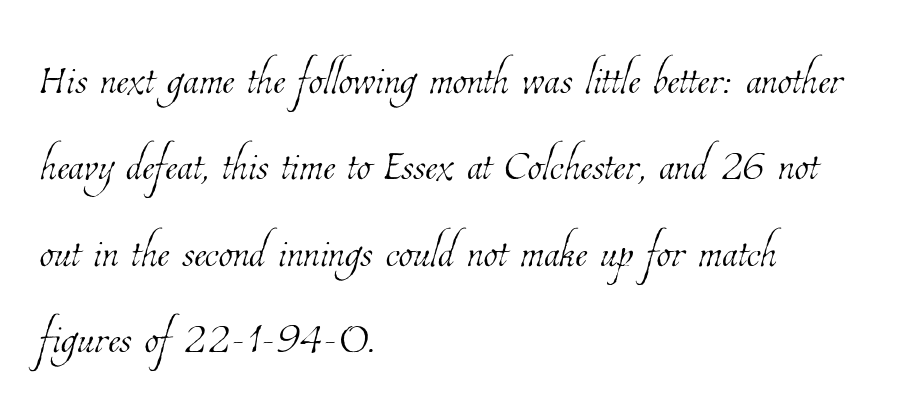
{"bold": "no", "weight": "thin", "width": "condensed", "stroke_contrast": "low", "x_height": "medium", "monospaced": "no", "underline": "no", "align": "left", "line_spacing": "normal", "line_spacing_ratio": 1.49, "letter_spacing": "normal", "letter_spacing_em": 0.0, "glyph_px": 58}
